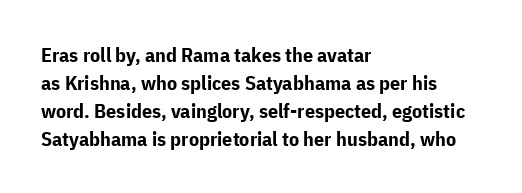
Q: Is the text bold? A: Yes.
Q: Is the text italic (slanted)? A: No, it is upright.
Q: Is the text underlined? A: No.
Q: How is the paragraph aligned? A: Left-aligned.
Q: Is the spacing between letters normal or unusually wide? A: Normal.
Q: Is the spacing between lines tight, normal or loose? A: Normal.
